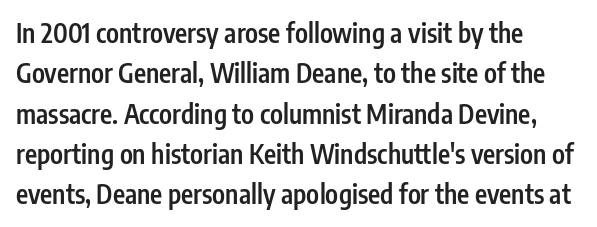
{"italic": "no", "bold": "semi", "underline": "no", "align": "left", "line_spacing": "normal", "line_spacing_ratio": 1.55, "letter_spacing": "normal", "letter_spacing_em": 0.0, "glyph_px": 26}
